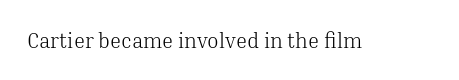
{"italic": "no", "bold": "no", "underline": "no", "letter_spacing": "normal", "letter_spacing_em": 0.0, "glyph_px": 21}
